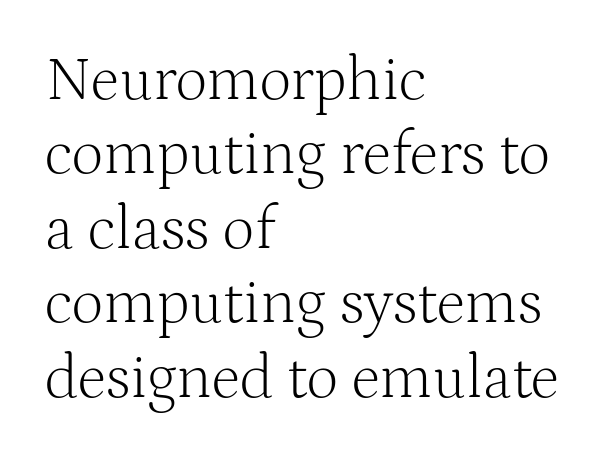
{"serif": "yes", "italic": "no", "bold": "no", "weight": "light", "width": "normal", "stroke_contrast": "medium", "x_height": "medium", "monospaced": "no", "underline": "no", "align": "left", "line_spacing_ratio": 1.2, "letter_spacing": "normal", "letter_spacing_em": 0.0, "glyph_px": 62}
